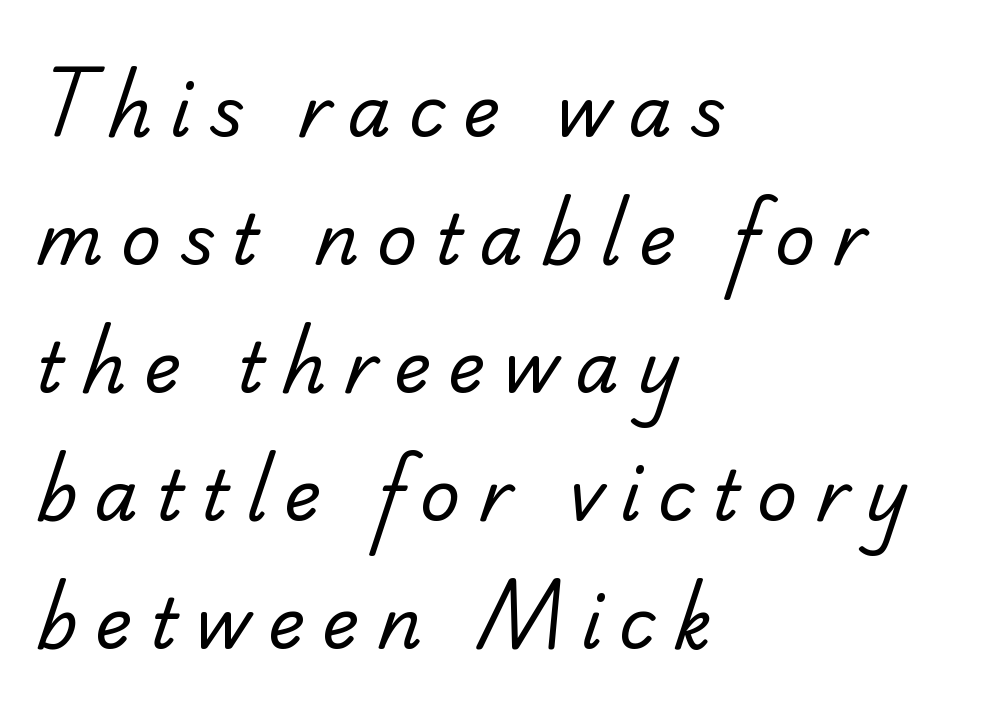
{"serif": "yes", "bold": "no", "weight": "regular", "width": "normal", "stroke_contrast": "low", "x_height": "small", "monospaced": "no", "underline": "no", "align": "left", "line_spacing_ratio": 1.83, "letter_spacing": "wide", "letter_spacing_em": 0.25, "glyph_px": 70}
